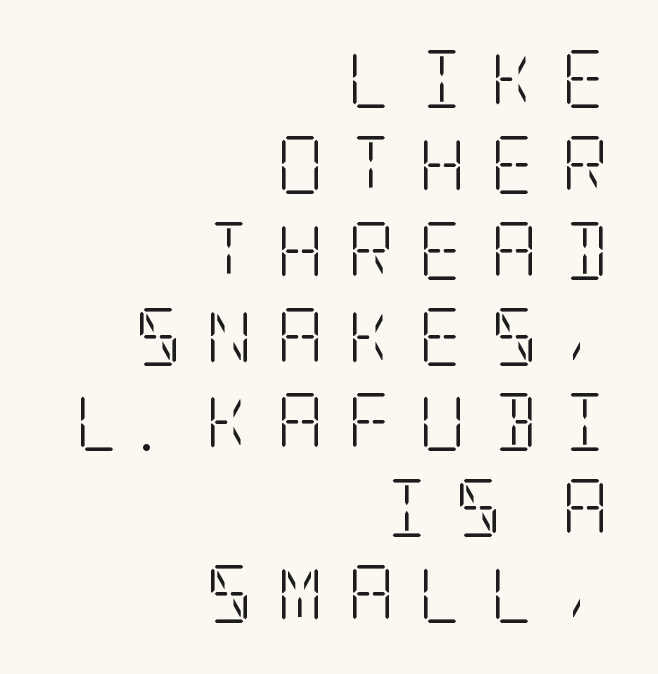
The image shows 58 px light, condensed serif type, upright; set right-aligned, normal line spacing (1.48x), unusually wide letter spacing (+0.41 em), not underlined; low stroke contrast and a large x-height.
